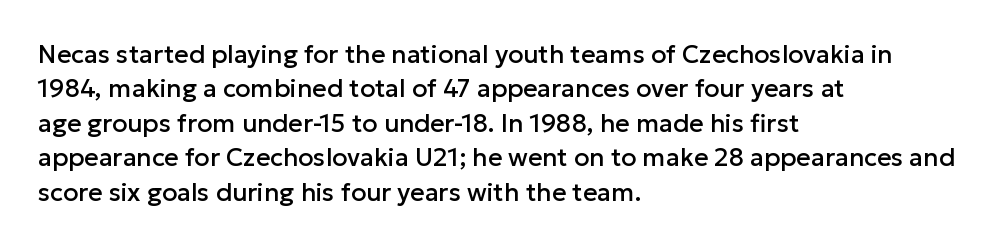
Style check: upright. All the whitespace from short lines collects on the right. Rule under the text: the space is simply empty. Leading matches the norm, producing a regular column.
